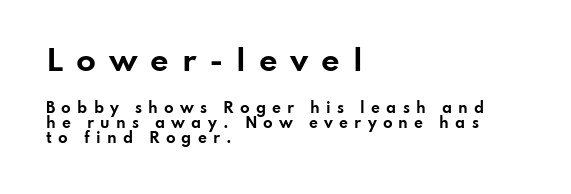
The image shows 29 px bold, wide sans-serif type, upright; set left-aligned, tight line spacing (1.07x), unusually wide letter spacing (+0.44 em), not underlined; the first (top) block is 2.07x larger; low stroke contrast and a small x-height.
